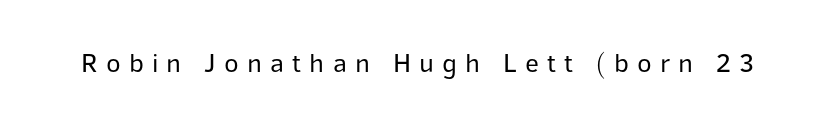
Compared with a typical body face, this is equally light or lighter still. Honestly, the letter spacing is so wide it's the main thing you notice. No italicization has been applied; the sample stays upright. Type without underlining.
